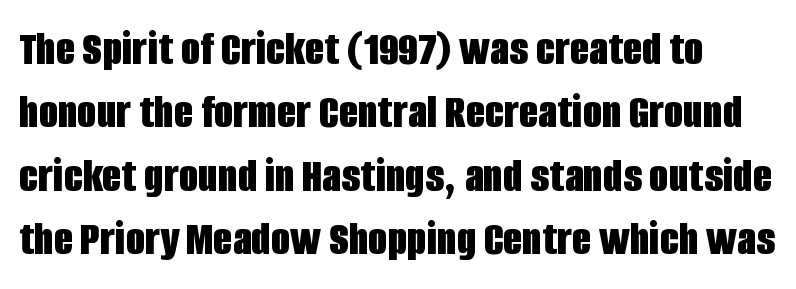
The image shows 50 px bold, condensed sans-serif type, upright; set normal line spacing (1.27x), normal letter spacing, not underlined; low stroke contrast and a large x-height.
